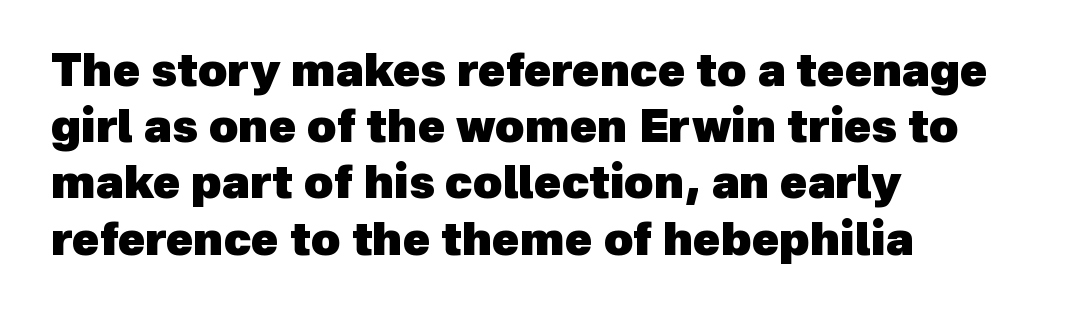
{"serif": "no", "bold": "yes", "weight": "heavy", "width": "normal", "x_height": "medium", "monospaced": "no", "underline": "no", "align": "left", "line_spacing": "normal", "line_spacing_ratio": 1.25, "letter_spacing": "normal", "letter_spacing_em": 0.0, "glyph_px": 45}
